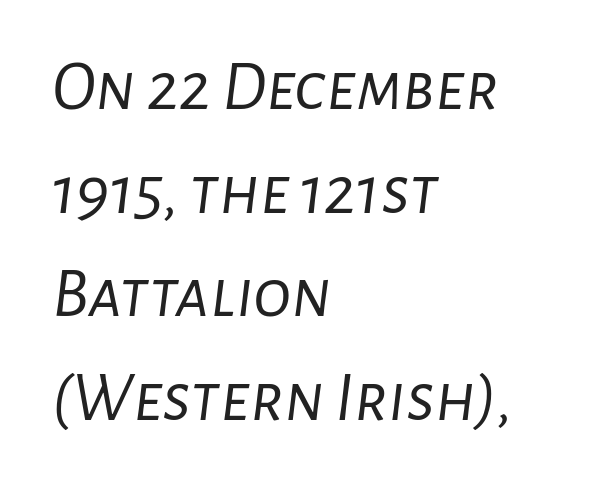
Q: Is the text bold? A: No.
Q: Is the text italic (slanted)? A: Yes, it leans right by about 7 degrees.
Q: Is the text underlined? A: No.
Q: How is the paragraph aligned? A: Left-aligned.
Q: Is the spacing between letters normal or unusually wide? A: Normal.
Q: Is the spacing between lines tight, normal or loose? A: Normal.
Q: Width (condensed, normal, or wide)? A: Normal.
Q: Stroke contrast? A: Low.
Q: x-height? A: Medium.
Q: Monospaced? A: No.
